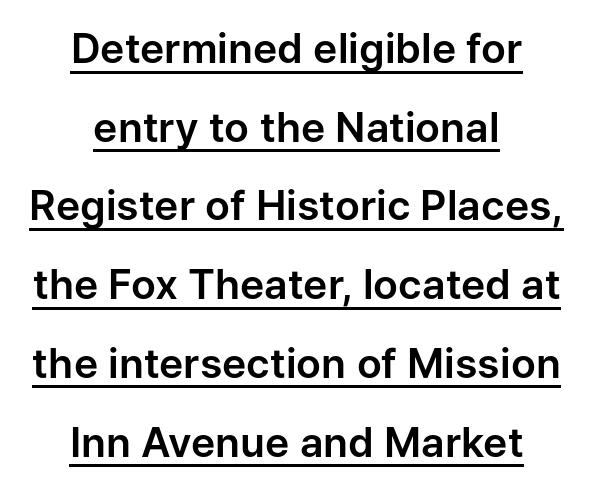
{"serif": "no", "italic": "no", "width": "normal", "stroke_contrast": "low", "x_height": "medium", "monospaced": "no", "underline": "yes", "align": "center", "line_spacing": "loose", "line_spacing_ratio": 1.92, "letter_spacing": "normal", "letter_spacing_em": 0.0, "glyph_px": 41}
